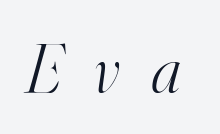
The image shows 69 px light serif type, italic (leaning right); set unusually wide letter spacing (+0.46 em), not underlined; high stroke contrast and a small x-height.
